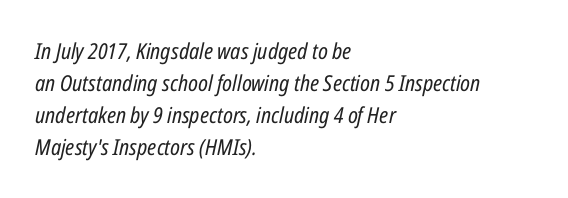
What stands out about the letter spacing? Nothing — it is the standard amount. The font's italic variant was chosen for this text. Each stroke keeps to a modest, everyday thickness or less. The rows are spaced the way most documents space them.
